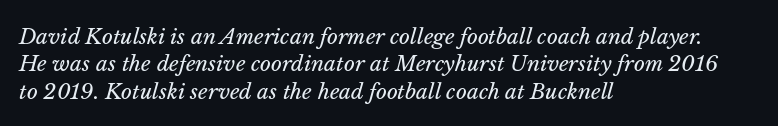
Q: Is the text bold? A: No.
Q: Is the text italic (slanted)? A: Yes, it leans right by about 14 degrees.
Q: Is the text underlined? A: No.
Q: How is the paragraph aligned? A: Left-aligned.
Q: Is the spacing between letters normal or unusually wide? A: Normal.
Q: Is the spacing between lines tight, normal or loose? A: Normal.
